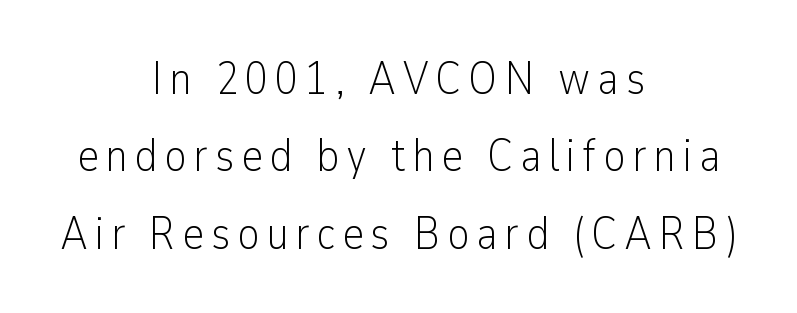
Q: Is the text bold? A: No.
Q: Is the text italic (slanted)? A: No, it is upright.
Q: Is the typeface a serif or a sans-serif typeface? A: Sans-serif.
Q: Is the text underlined? A: No.
Q: How is the paragraph aligned? A: Centered.
Q: Is the spacing between lines tight, normal or loose? A: Normal.
Q: Width (condensed, normal, or wide)? A: Condensed.
Q: Stroke contrast? A: Low.
Q: x-height? A: Medium.
Q: Monospaced? A: No.
